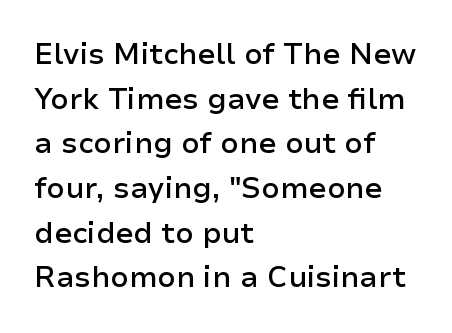
Q: Is the text bold? A: Semi-bold.
Q: Is the text italic (slanted)? A: No, it is upright.
Q: Is the typeface a serif or a sans-serif typeface? A: Sans-serif.
Q: Is the text underlined? A: No.
Q: How is the paragraph aligned? A: Left-aligned.
Q: Is the spacing between letters normal or unusually wide? A: Normal.
Q: Is the spacing between lines tight, normal or loose? A: Normal.
Q: Width (condensed, normal, or wide)? A: Normal.
Q: Stroke contrast? A: Low.
Q: x-height? A: Medium.
Q: Monospaced? A: No.
